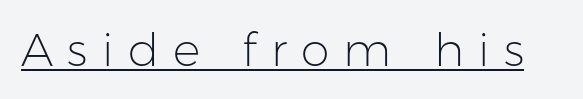
{"serif": "no", "italic": "no", "bold": "no", "weight": "light", "width": "normal", "stroke_contrast": "low", "x_height": "medium", "monospaced": "no", "underline": "yes", "letter_spacing": "wide", "letter_spacing_em": 0.31, "glyph_px": 46}
